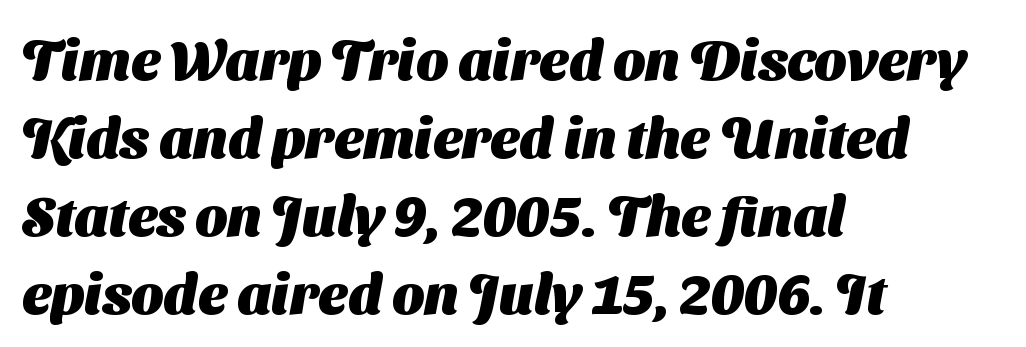
Q: Is the text bold? A: Yes.
Q: Is the typeface a serif or a sans-serif typeface? A: Sans-serif.
Q: Is the text underlined? A: No.
Q: How is the paragraph aligned? A: Left-aligned.
Q: Is the spacing between letters normal or unusually wide? A: Normal.
Q: Is the spacing between lines tight, normal or loose? A: Normal.
Q: Width (condensed, normal, or wide)? A: Normal.
Q: Stroke contrast? A: Medium.
Q: x-height? A: Medium.
Q: Monospaced? A: No.
